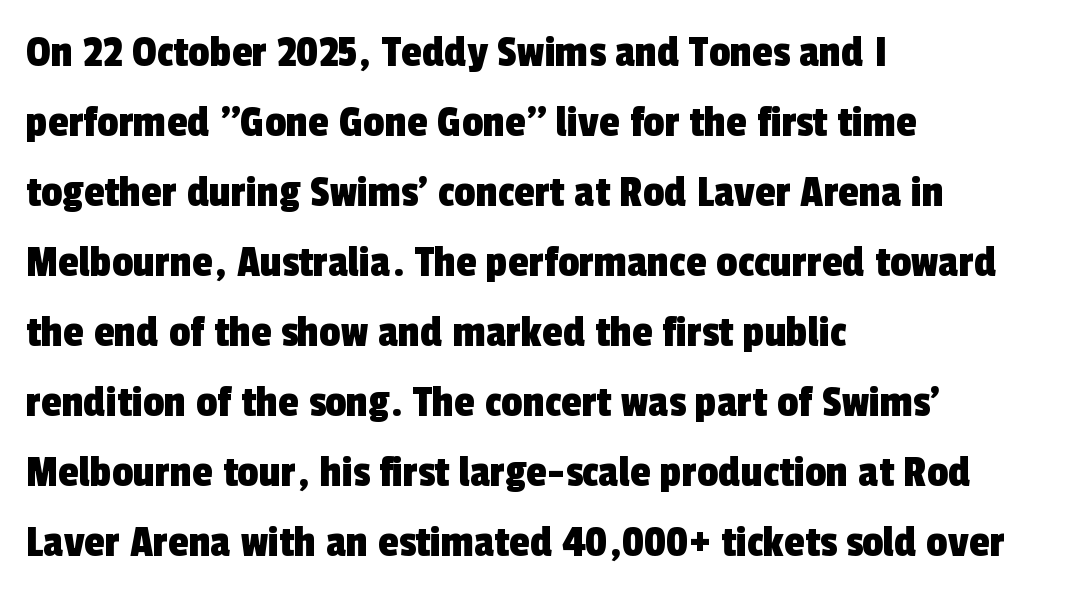
The image shows 47 px condensed sans-serif type; set left-aligned, normal line spacing (1.49x), normal letter spacing, not underlined; a medium x-height.
